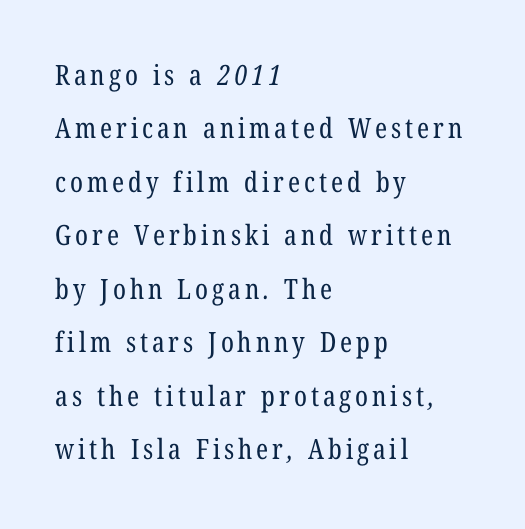
The typesetting does not lean heavy: it is not bold. Whoever set this chose breathing room over compactness in the vertical rhythm. Old-style or modern, the face here clearly has serifs. Each letter keeps its own natural width here, so spacing adapts to shape.
